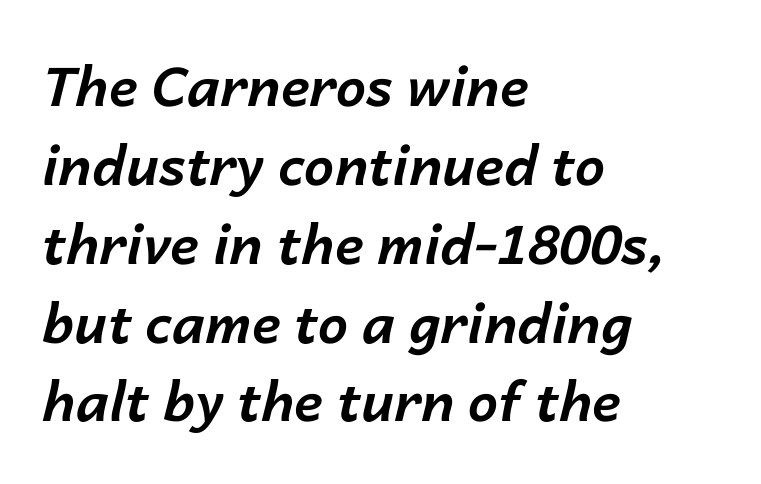
Q: Is the text bold? A: Yes.
Q: Is the text italic (slanted)? A: Yes, it leans right by about 14 degrees.
Q: Is the text underlined? A: No.
Q: How is the paragraph aligned? A: Left-aligned.
Q: Is the spacing between letters normal or unusually wide? A: Normal.
Q: Is the spacing between lines tight, normal or loose? A: Normal.
Q: Width (condensed, normal, or wide)? A: Normal.
Q: Stroke contrast? A: Low.
Q: x-height? A: Medium.
Q: Monospaced? A: No.
